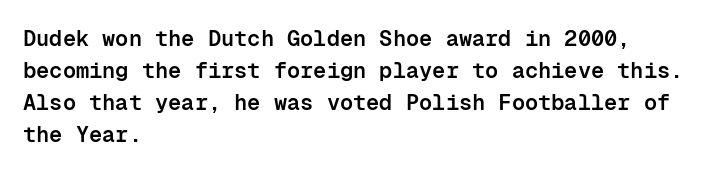
Check the space under the baseline: it is left empty. Style check: upright. The sample has been set in demibold, a notch under bold. Words appear dense and cohesive because spacing is normal. In terms of leading, this rendering sits right in the middle. Where is the straight margin? On the left.
